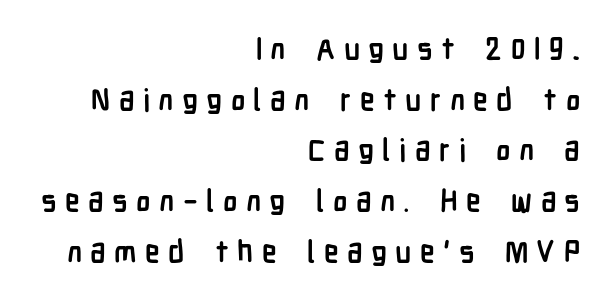
The image shows 30 px semibold, condensed sans-serif type, upright; set right-aligned, normal line spacing (1.69x), unusually wide letter spacing (+0.28 em), not underlined; low stroke contrast and a medium x-height.
